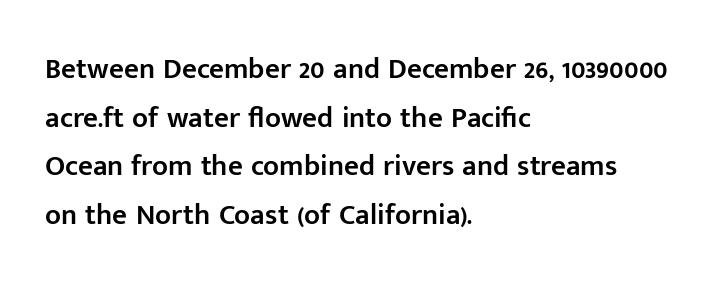
Standard letterfit; no display-style spreading of the glyphs. Looks like regular typesetting: each glyph gets only the width it needs. This rendering features lettering with no underline. Every row of glyphs begins at an identical x-position on the left.
